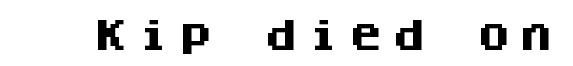
A roman cut, with each character standing at attention. The typeface chosen for these lines omits serifs. These lines are rendered in a fixed-pitch font. The glyphs are unaccompanied by any horizontal stroke below them.
